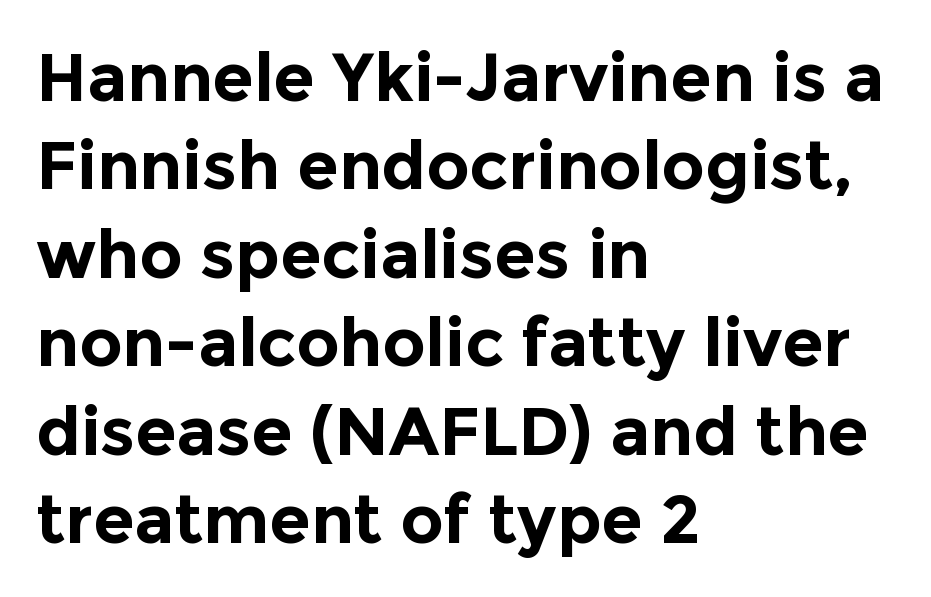
Q: Is the text bold? A: Yes.
Q: Is the text italic (slanted)? A: No, it is upright.
Q: Is the typeface a serif or a sans-serif typeface? A: Sans-serif.
Q: Is the text underlined? A: No.
Q: How is the paragraph aligned? A: Left-aligned.
Q: Is the spacing between letters normal or unusually wide? A: Normal.
Q: Is the spacing between lines tight, normal or loose? A: Normal.
Q: Width (condensed, normal, or wide)? A: Normal.
Q: x-height? A: Medium.
Q: Monospaced? A: No.
